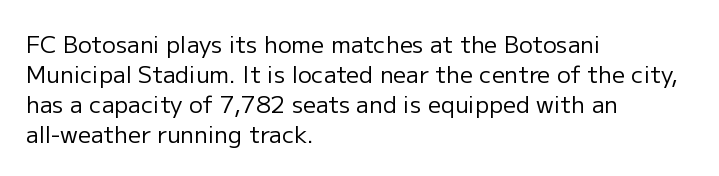
The lines are quadded left. The font sits on the lighter half of the weight spectrum, regular included. Tracking here is standard; glyphs follow each other at the usual distance. Italic? Not at all — the glyphs are vertical. Rule under the text: the space is simply empty.
